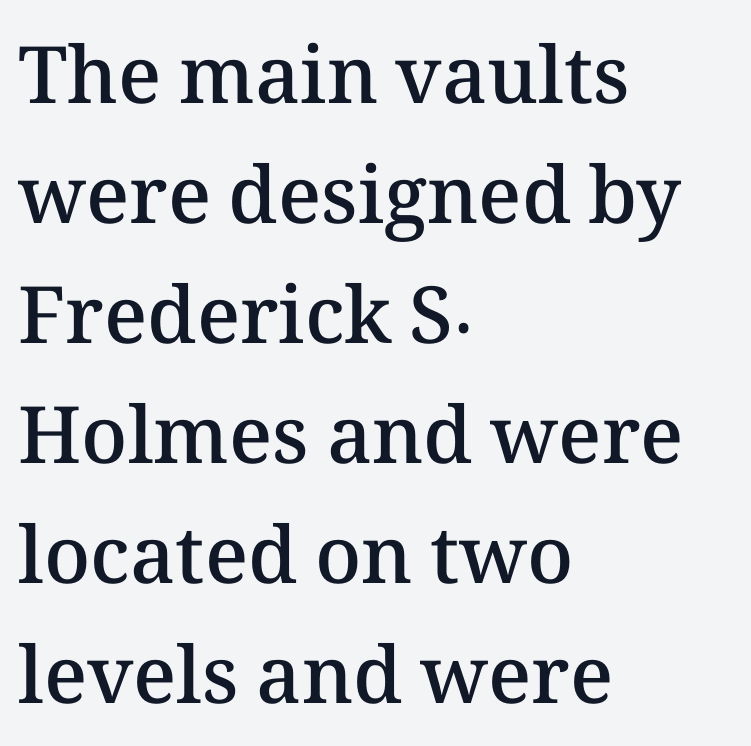
The image shows 79 px semibold type, upright; set left-aligned, normal line spacing (1.52x), normal letter spacing, not underlined; medium stroke contrast and a medium x-height.
